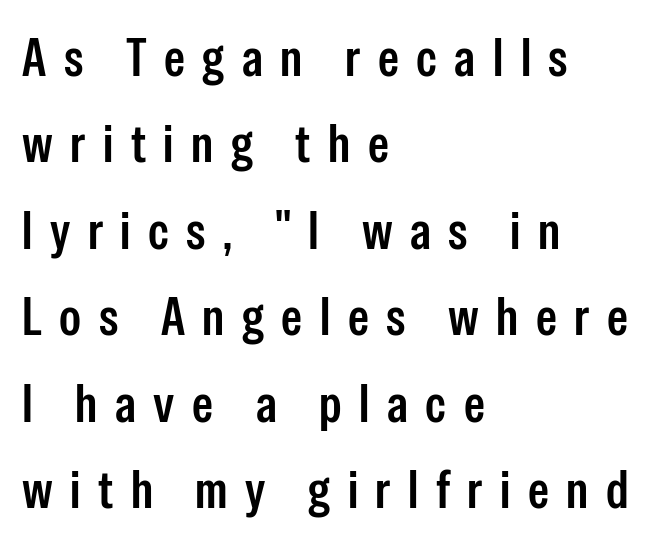
{"serif": "no", "italic": "no", "bold": "semi", "weight": "semibold", "width": "condensed", "stroke_contrast": "low", "x_height": "medium", "monospaced": "no", "underline": "no", "align": "left", "line_spacing": "normal", "line_spacing_ratio": 1.63, "letter_spacing": "wide", "letter_spacing_em": 0.33, "glyph_px": 53}
